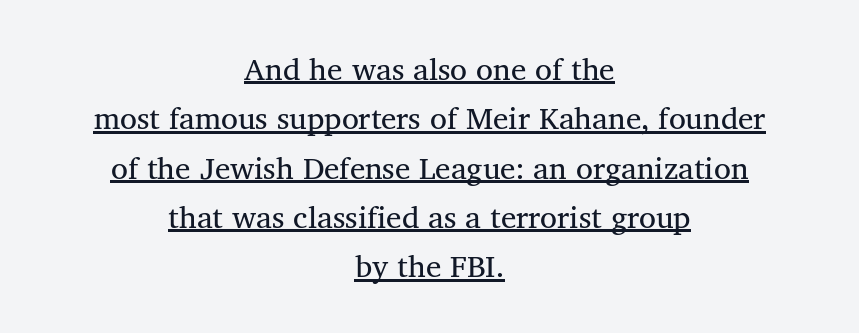
Q: Is the text bold? A: No.
Q: Is the text italic (slanted)? A: No, it is upright.
Q: Is the typeface a serif or a sans-serif typeface? A: Serif.
Q: Is the text underlined? A: Yes.
Q: How is the paragraph aligned? A: Centered.
Q: Is the spacing between letters normal or unusually wide? A: Normal.
Q: Is the spacing between lines tight, normal or loose? A: Normal.
Q: Width (condensed, normal, or wide)? A: Normal.
Q: Stroke contrast? A: Medium.
Q: x-height? A: Medium.
Q: Monospaced? A: No.
